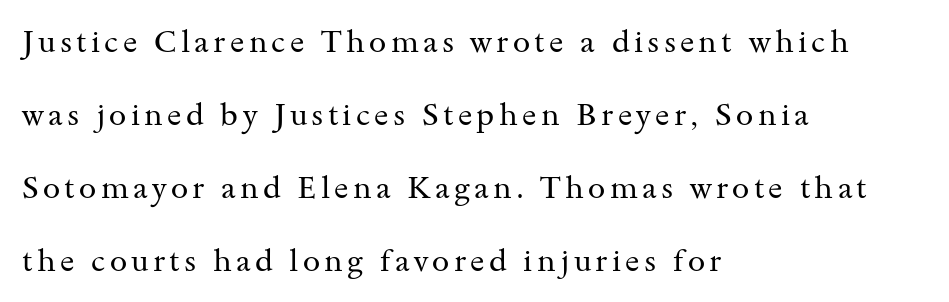
Q: Is the text bold? A: No.
Q: Is the text italic (slanted)? A: No, it is upright.
Q: Is the typeface a serif or a sans-serif typeface? A: Serif.
Q: Is the text underlined? A: No.
Q: How is the paragraph aligned? A: Left-aligned.
Q: Is the spacing between lines tight, normal or loose? A: Loose.
Q: Width (condensed, normal, or wide)? A: Wide.
Q: Stroke contrast? A: Medium.
Q: x-height? A: Small.
Q: Monospaced? A: No.
